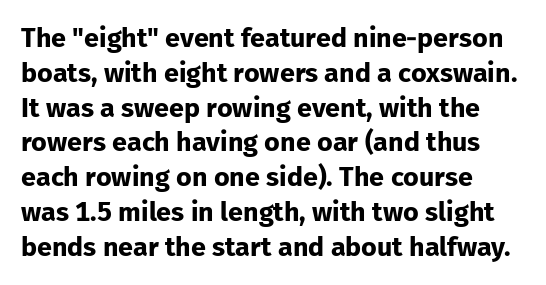
The words here are not underlined. Style check: upright. Typesetter's note: full bold, strokes at maximum text heaviness. Left-aligned paragraph, ragged on the right. One glance says typical: line gaps are just what's usual. Look at the tracking — it's just the regular setting, nothing added.
